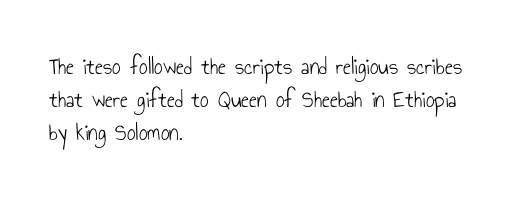
Q: Is the text bold? A: No.
Q: Is the text italic (slanted)? A: No, it is upright.
Q: Is the text underlined? A: No.
Q: How is the paragraph aligned? A: Left-aligned.
Q: Is the spacing between letters normal or unusually wide? A: Normal.
Q: Is the spacing between lines tight, normal or loose? A: Normal.
